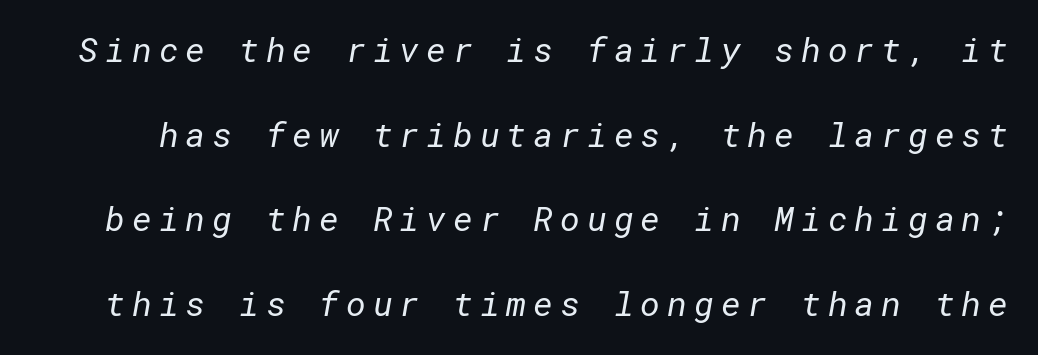
The image shows 34 px regular-weight sans-serif type; set loose line spacing (2.49x), unusually wide letter spacing (+0.2 em), not underlined; low stroke contrast and a medium x-height.
